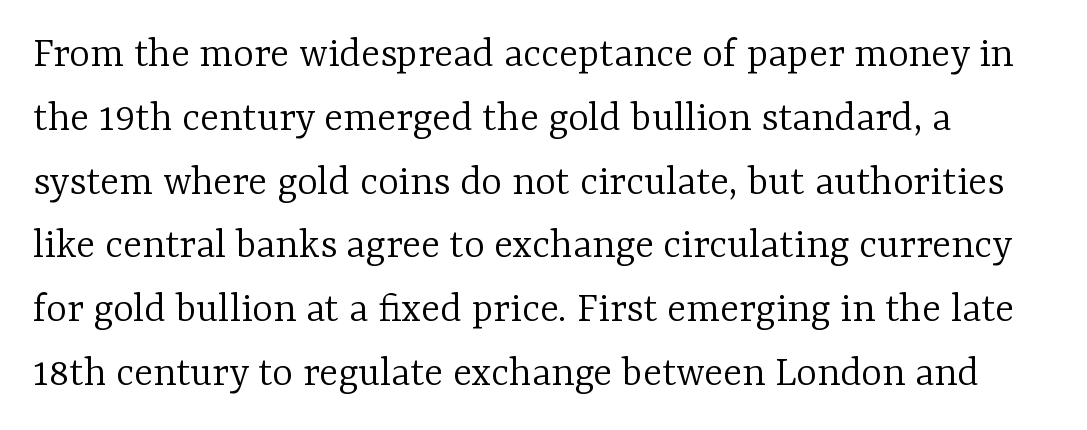
The image shows 44 px light serif type, upright; set left-aligned, normal line spacing (1.45x), normal letter spacing, not underlined; low stroke contrast and a medium x-height.
